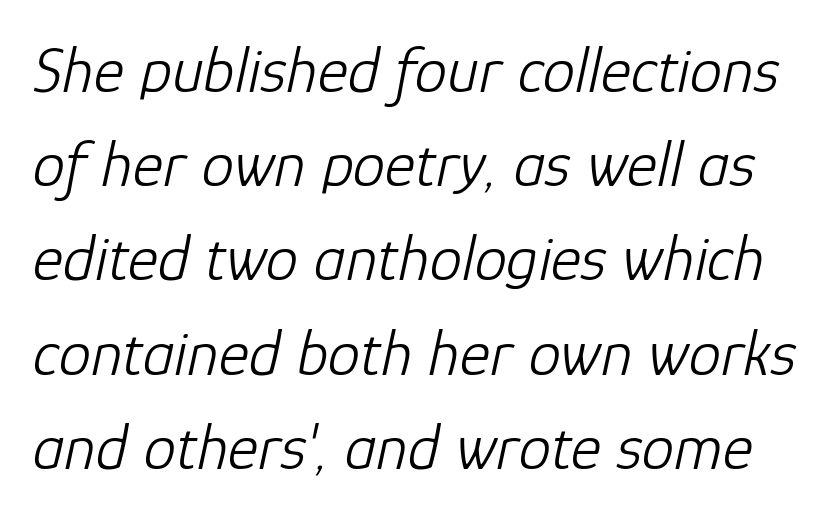
Q: Is the text bold? A: No.
Q: Is the text italic (slanted)? A: Yes, it leans right by about 12 degrees.
Q: Is the text underlined? A: No.
Q: Is the spacing between letters normal or unusually wide? A: Normal.
Q: Is the spacing between lines tight, normal or loose? A: Normal.
Q: Width (condensed, normal, or wide)? A: Normal.
Q: Stroke contrast? A: Low.
Q: x-height? A: Medium.
Q: Monospaced? A: No.
